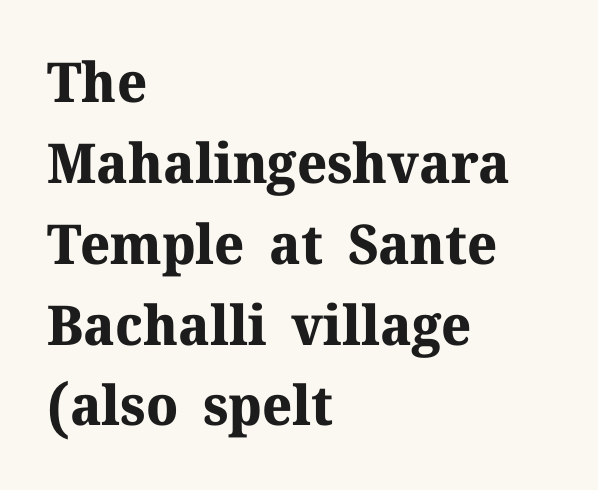
{"serif": "yes", "italic": "no", "bold": "yes", "weight": "bold", "width": "normal", "stroke_contrast": "medium", "x_height": "medium", "monospaced": "no", "underline": "no", "align": "left", "line_spacing": "normal", "line_spacing_ratio": 1.47, "letter_spacing": "normal", "letter_spacing_em": 0.0, "glyph_px": 55}
